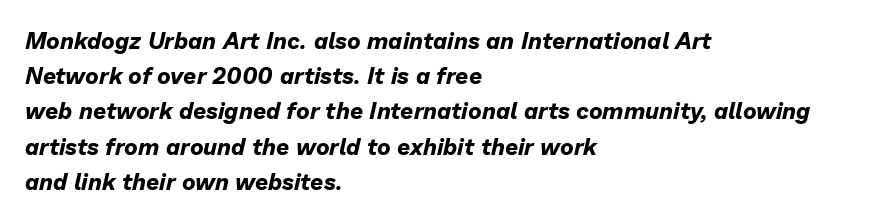
The image shows 23 px bold type, italic (leaning right); set left-aligned, normal line spacing (1.53x), normal letter spacing, not underlined.
